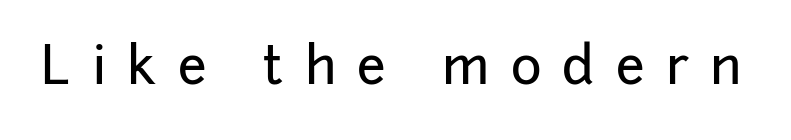
Q: Is the text italic (slanted)? A: No, it is upright.
Q: Is the typeface a serif or a sans-serif typeface? A: Sans-serif.
Q: Is the text underlined? A: No.
Q: Is the spacing between letters normal or unusually wide? A: Unusually wide.
Q: Width (condensed, normal, or wide)? A: Normal.
Q: Stroke contrast? A: Low.
Q: x-height? A: Medium.
Q: Monospaced? A: No.
